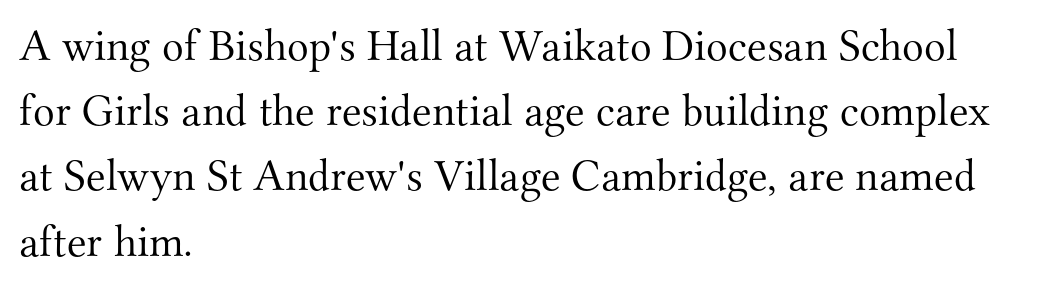
Q: Is the text bold? A: No.
Q: Is the text italic (slanted)? A: No, it is upright.
Q: Is the typeface a serif or a sans-serif typeface? A: Serif.
Q: Is the text underlined? A: No.
Q: How is the paragraph aligned? A: Left-aligned.
Q: Is the spacing between letters normal or unusually wide? A: Normal.
Q: Is the spacing between lines tight, normal or loose? A: Normal.
Q: Width (condensed, normal, or wide)? A: Normal.
Q: Stroke contrast? A: Medium.
Q: x-height? A: Small.
Q: Monospaced? A: No.
